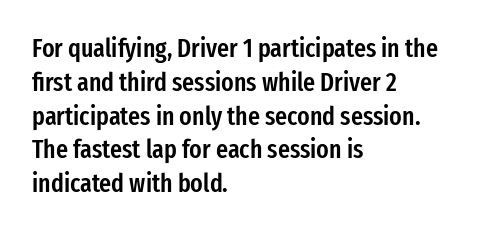
Q: Is the text bold? A: Semi-bold.
Q: Is the text italic (slanted)? A: No, it is upright.
Q: Is the text underlined? A: No.
Q: How is the paragraph aligned? A: Left-aligned.
Q: Is the spacing between letters normal or unusually wide? A: Normal.
Q: Is the spacing between lines tight, normal or loose? A: Normal.
